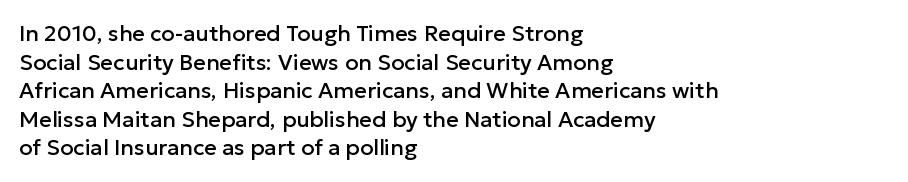
Q: Is the text italic (slanted)? A: No, it is upright.
Q: Is the text underlined? A: No.
Q: How is the paragraph aligned? A: Left-aligned.
Q: Is the spacing between letters normal or unusually wide? A: Normal.
Q: Is the spacing between lines tight, normal or loose? A: Normal.
